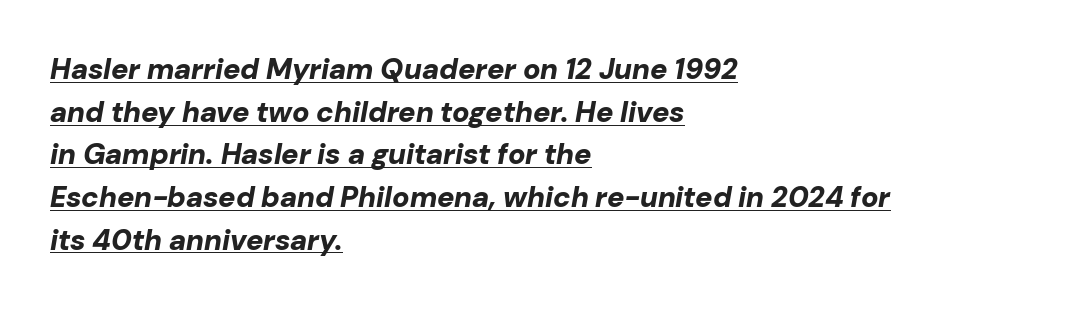
{"italic": "yes", "lean": "right", "slant_degrees": 10, "bold": "yes", "weight": "bold", "width": "normal", "stroke_contrast": "low", "x_height": "medium", "monospaced": "no", "underline": "yes", "align": "left", "line_spacing": "normal", "line_spacing_ratio": 1.47, "letter_spacing": "normal", "letter_spacing_em": 0.0, "glyph_px": 29}
